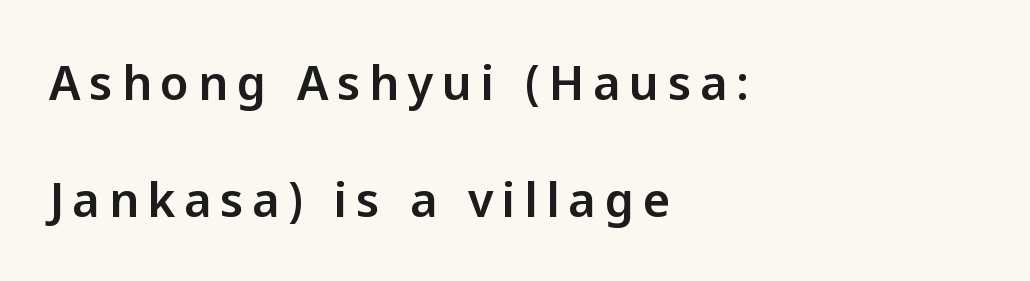
Leading is clearly above the norm, producing a sparse column. The text block is weighted toward the left margin, trailing off unevenly rightward. A typesetter would call this proportional, since set widths differ per character. Check the space under the baseline: it is left empty.
